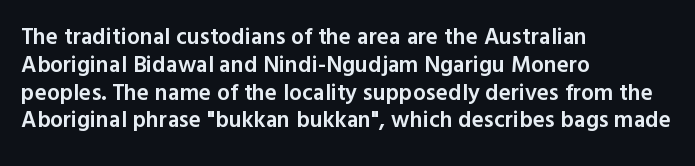
The image shows 23 px text type, upright; set left-aligned, line spacing 1.21x, normal letter spacing, not underlined.
